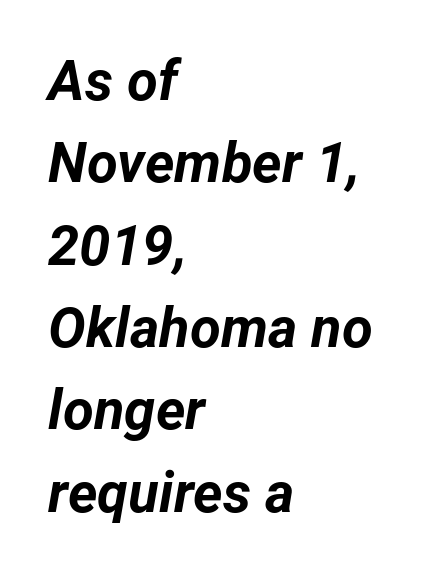
{"italic": "yes", "lean": "right", "slant_degrees": 12, "bold": "yes", "weight": "bold", "width": "normal", "stroke_contrast": "low", "x_height": "medium", "monospaced": "no", "underline": "no", "align": "left", "line_spacing": "normal", "line_spacing_ratio": 1.47, "letter_spacing": "normal", "letter_spacing_em": 0.0, "glyph_px": 56}
